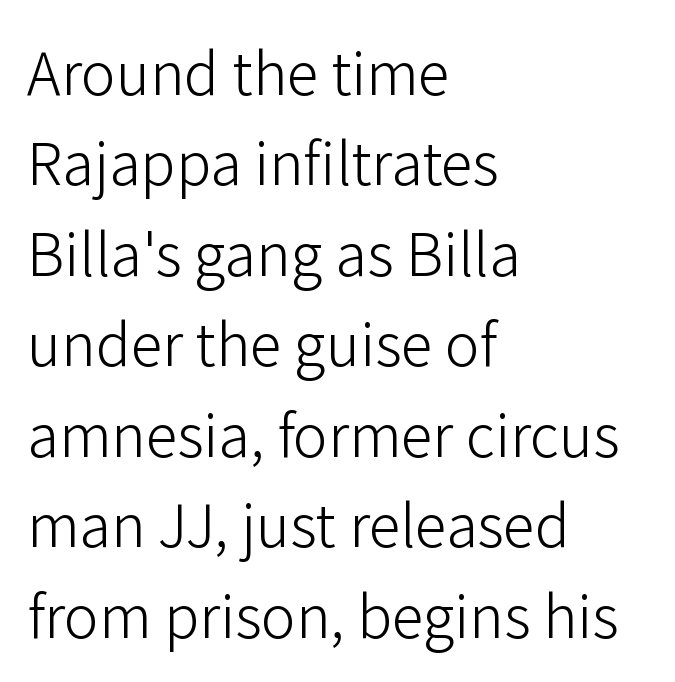
The image shows 58 px light sans-serif type, upright; set left-aligned, normal line spacing (1.56x), normal letter spacing, not underlined; low stroke contrast and a medium x-height.
